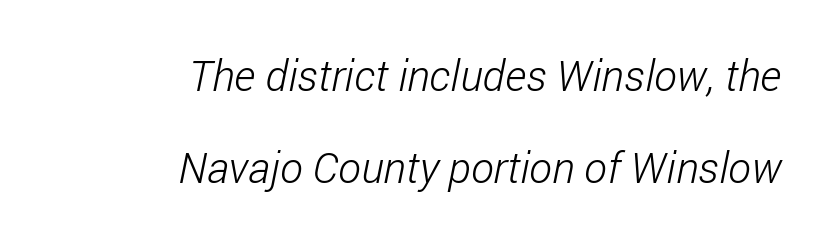
Q: Is the text bold? A: No.
Q: Is the typeface a serif or a sans-serif typeface? A: Sans-serif.
Q: Is the text underlined? A: No.
Q: How is the paragraph aligned? A: Right-aligned.
Q: Is the spacing between letters normal or unusually wide? A: Normal.
Q: Is the spacing between lines tight, normal or loose? A: Loose.
Q: Width (condensed, normal, or wide)? A: Condensed.
Q: Stroke contrast? A: Low.
Q: x-height? A: Medium.
Q: Monospaced? A: No.
